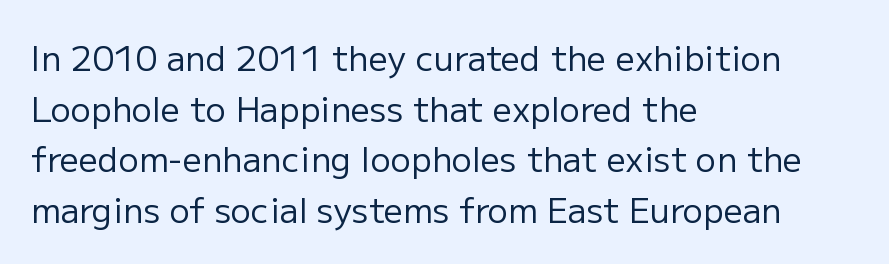
Beneath every word, the page is bare. The lines sit at an ordinary, default distance from one another. Think of a printed novel: that variable character pitch is what you see here. Observe the absence of serifs on each vertical stroke in this sample. Students, note that the glyphs here touch the page at normal intervals.
